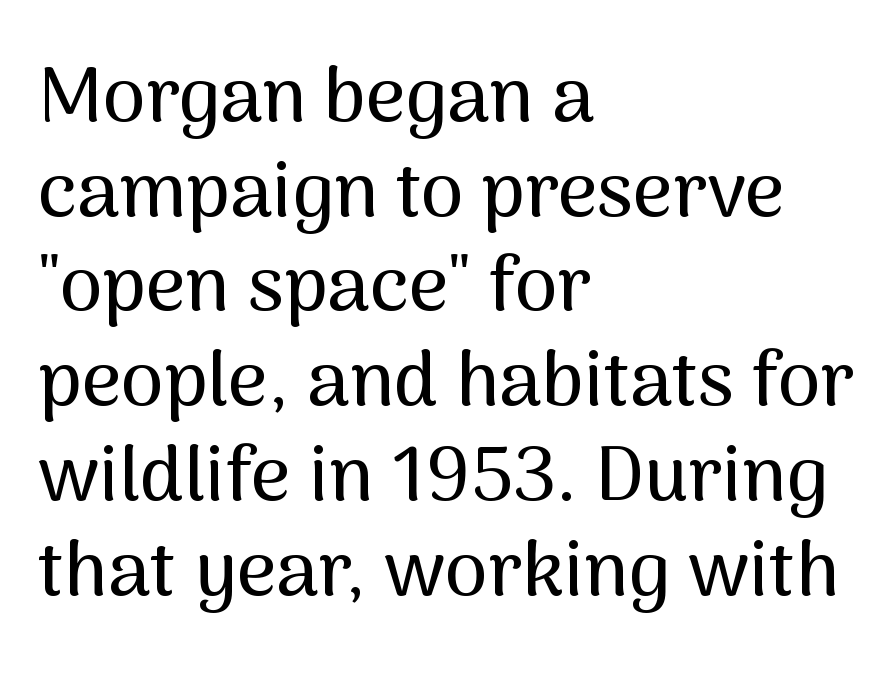
{"serif": "no", "italic": "no", "width": "normal", "stroke_contrast": "medium", "x_height": "medium", "monospaced": "no", "underline": "no", "align": "left", "line_spacing_ratio": 1.23, "letter_spacing": "normal", "letter_spacing_em": 0.0, "glyph_px": 77}
